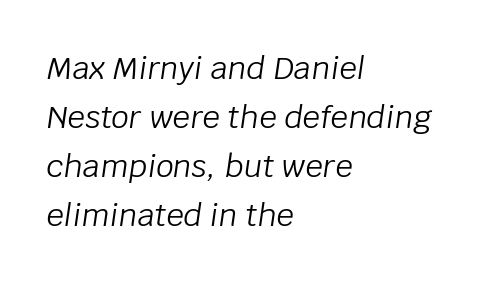
{"italic": "yes", "lean": "right", "slant_degrees": 8, "bold": "no", "weight": "light", "width": "normal", "stroke_contrast": "low", "x_height": "large", "monospaced": "no", "underline": "no", "align": "left", "line_spacing": "normal", "line_spacing_ratio": 1.58, "letter_spacing": "normal", "letter_spacing_em": 0.0, "glyph_px": 31}
